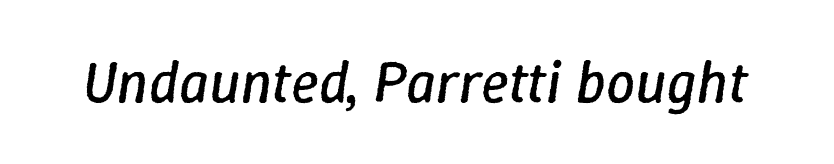
The image shows 58 px regular-weight type, italic (leaning right); set normal letter spacing, not underlined; low stroke contrast and a medium x-height.
